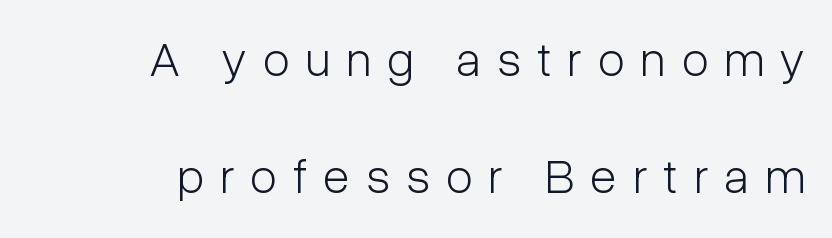
A typesetter would call this heavily tracked-out type. A typesetter would label this face a sans. Quick note: not italic, upright. Descenders hang freely into open space.
